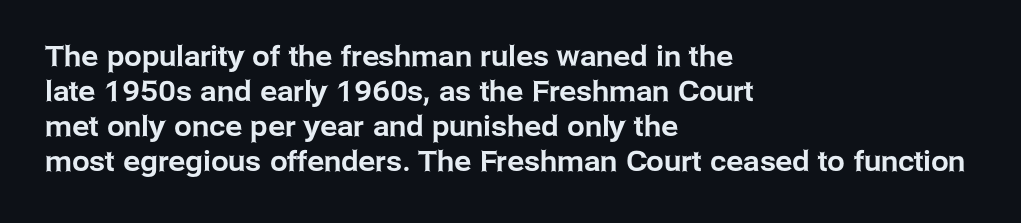
{"serif": "no", "italic": "no", "width": "normal", "stroke_contrast": "low", "x_height": "medium", "monospaced": "no", "underline": "no", "align": "left", "line_spacing": "normal", "line_spacing_ratio": 1.25, "letter_spacing": "normal", "letter_spacing_em": 0.0, "glyph_px": 28}
